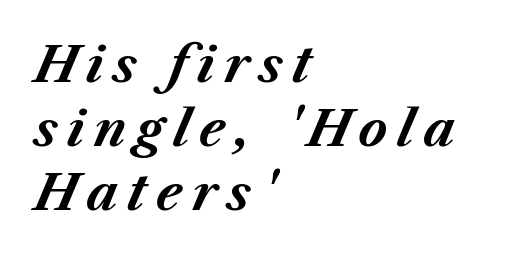
{"italic": "yes", "lean": "right", "slant_degrees": 23, "bold": "yes", "weight": "bold", "width": "normal", "stroke_contrast": "medium", "x_height": "medium", "monospaced": "no", "underline": "no", "align": "left", "line_spacing": "normal", "line_spacing_ratio": 1.31, "glyph_px": 49}
